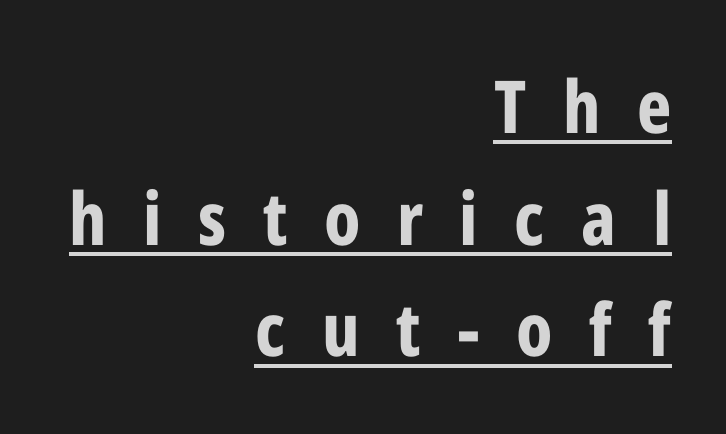
In terms of leading, this rendering sits right in the middle. Caption: lettering with a line underneath. The paragraph shown leans on its right margin. Does the type have serifs? No, each stem ends abruptly.
